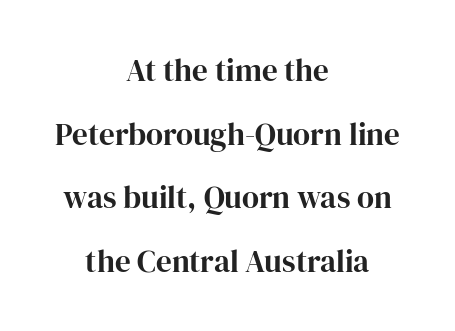
{"serif": "yes", "italic": "no", "bold": "yes", "weight": "bold", "width": "normal", "stroke_contrast": "high", "x_height": "medium", "monospaced": "no", "underline": "no", "align": "center", "line_spacing": "loose", "line_spacing_ratio": 2.05, "letter_spacing": "normal", "letter_spacing_em": 0.0, "glyph_px": 31}
